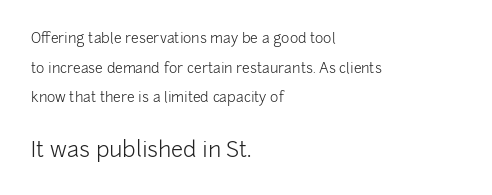
{"italic": "no", "bold": "no", "underline": "no", "align": "left", "line_spacing": "loose", "line_spacing_ratio": 2.12, "letter_spacing": "normal", "letter_spacing_em": 0.0, "larger_block": "second", "size_ratio": 1.57, "glyph_px": 22}
